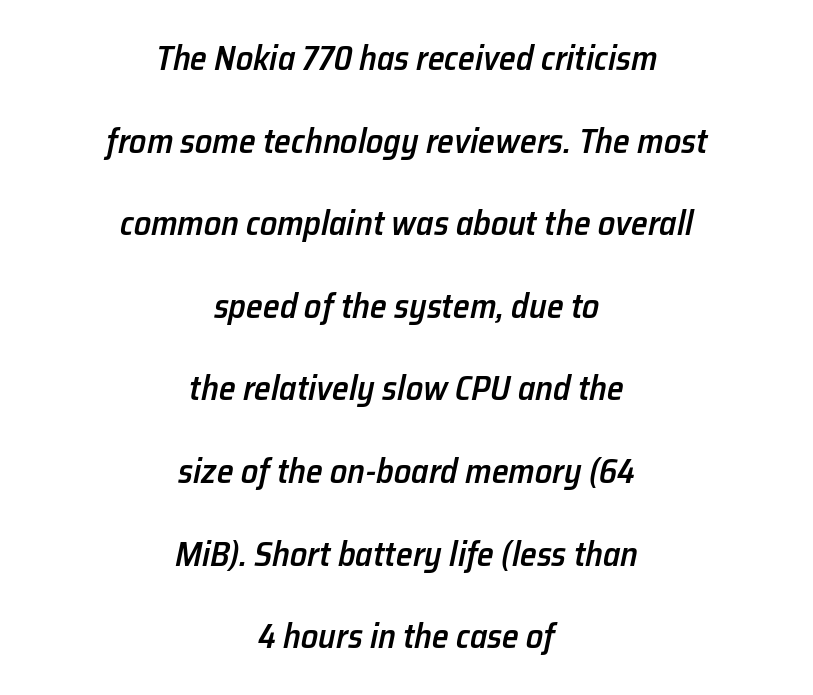
Summary of weight: moderately heavy, a semibold. This sample has the flowing, uneven cadence of proportional lettering. Horizontally, the lines are justified to the midpoint only. The type is set solid horizontally, with unmodified tracking. Regarding leading, the lines here are spaced well apart. The text carries the slant typical of an italic or oblique font.
